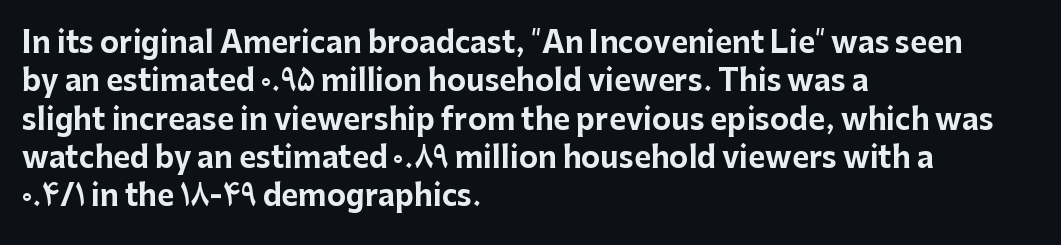
Words appear dense and cohesive because spacing is normal. I'd describe the lettering as bold — thick and assertive. Interline gaps are of average width in this sample. Each letter keeps its own natural width here, so spacing adapts to shape. This sample uses an upright cut, with every glyph sitting square on the baseline. Grotesque or geometric, the face here clearly has no serifs.
